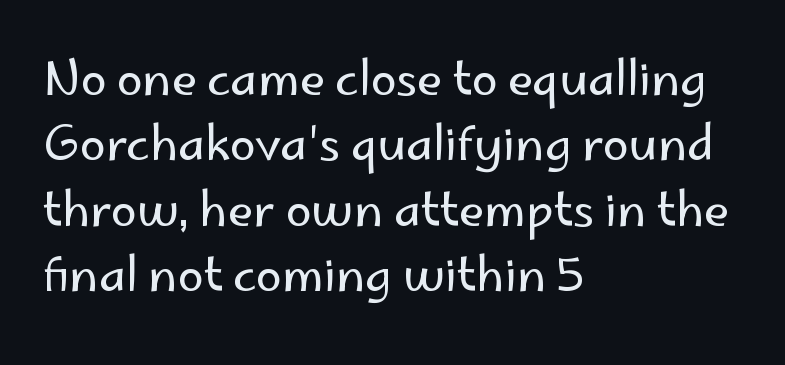
Nothing sits at the stroke ends, so this counts as sans-serif. Regarding leading, the lines here are spaced in the standard way. The lines are quadded left. Do the letters lean? They stand straight. Is the type heavy? It reads as light-to-regular instead. This sample has the flowing, uneven cadence of proportional lettering.
